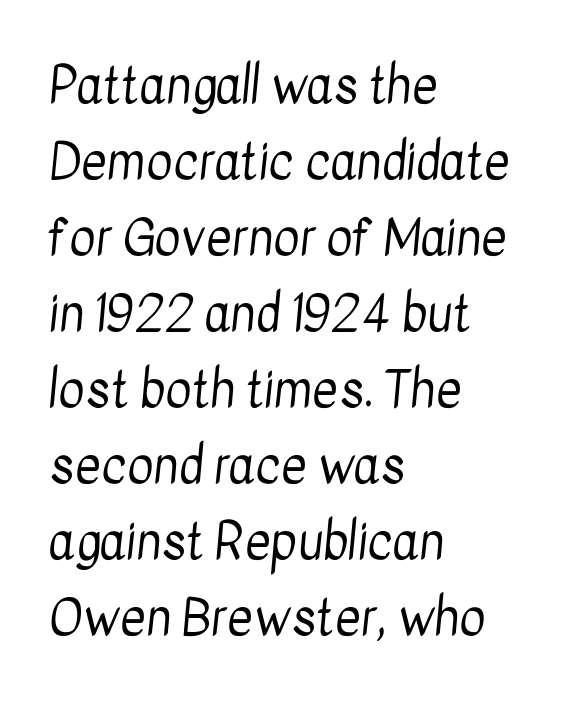
Q: Is the text bold? A: No.
Q: Is the typeface a serif or a sans-serif typeface? A: Sans-serif.
Q: Is the text underlined? A: No.
Q: How is the paragraph aligned? A: Left-aligned.
Q: Is the spacing between letters normal or unusually wide? A: Normal.
Q: Is the spacing between lines tight, normal or loose? A: Normal.
Q: Width (condensed, normal, or wide)? A: Condensed.
Q: Stroke contrast? A: Low.
Q: x-height? A: Medium.
Q: Monospaced? A: No.
